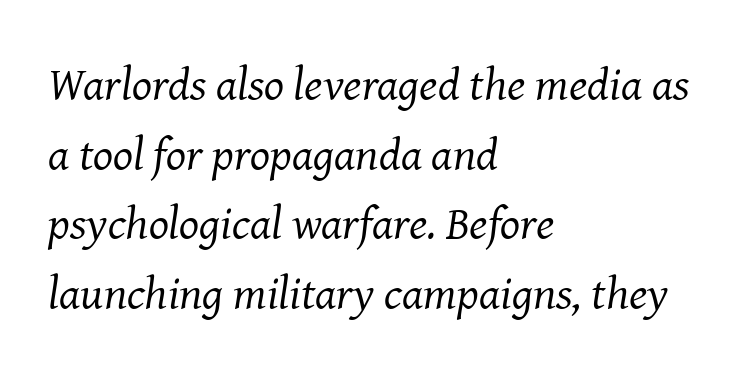
No chunkiness to these letters — they're not bold. Letters rest on an invisible, unmarked baseline. The ragged edge is on the right, which tells us the setting is flush left. Emphasis-style slanted type is in use. The face used here is proportionally spaced, like ordinary book or web type. Note: serifs present on the glyphs.
